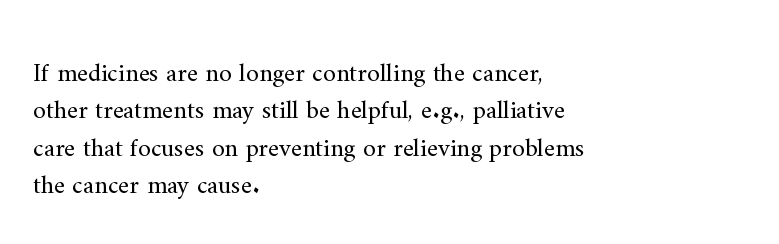
Is the letter spacing exaggerated? No — it looks like the ordinary default. This block has exactly the height ordinary leading produces. This is the regular roman posture of the typeface. Weight: not bold — regular or lighter.
